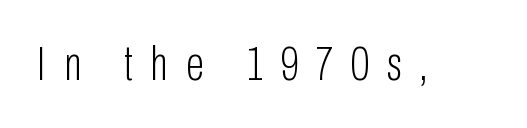
The image shows 48 px light, condensed sans-serif type, upright; set unusually wide letter spacing (+0.38 em), not underlined; low stroke contrast and a medium x-height.
